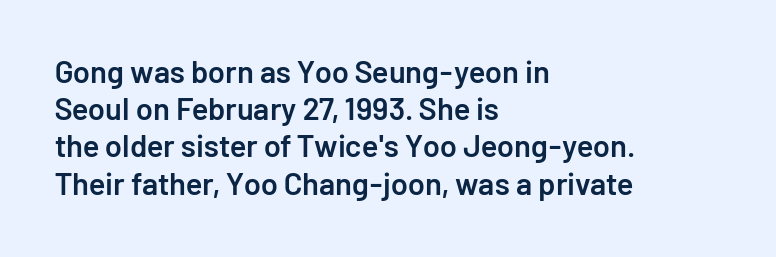
{"serif": "no", "italic": "no", "bold": "semi", "weight": "semibold", "width": "normal", "stroke_contrast": "low", "x_height": "medium", "monospaced": "no", "underline": "no", "align": "left", "line_spacing_ratio": 1.2, "letter_spacing": "normal", "letter_spacing_em": 0.0, "glyph_px": 31}
